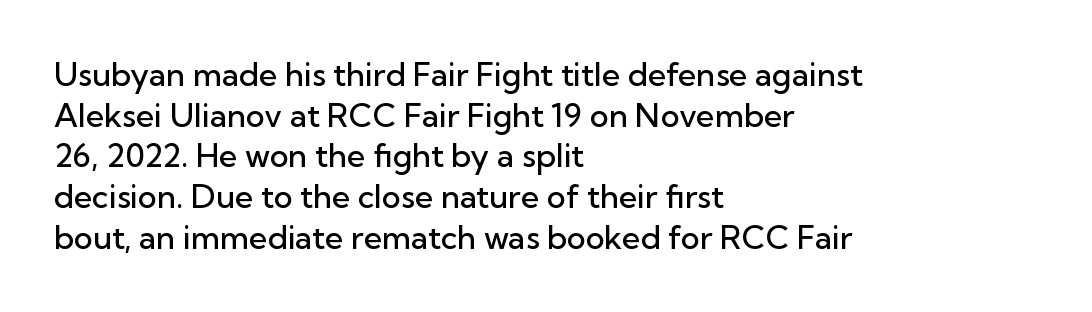
The letterforms sit shoulder to shoulder at normal distance. Every stem runs plumb, perpendicular to the baseline. Lines of text with bare space underneath. Vertical spacing — default.
